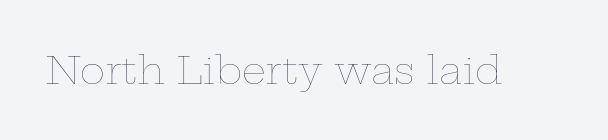
{"italic": "no", "bold": "no", "weight": "thin", "width": "wide", "stroke_contrast": "low", "x_height": "medium", "monospaced": "no", "underline": "no", "letter_spacing": "normal", "letter_spacing_em": 0.0, "glyph_px": 38}
